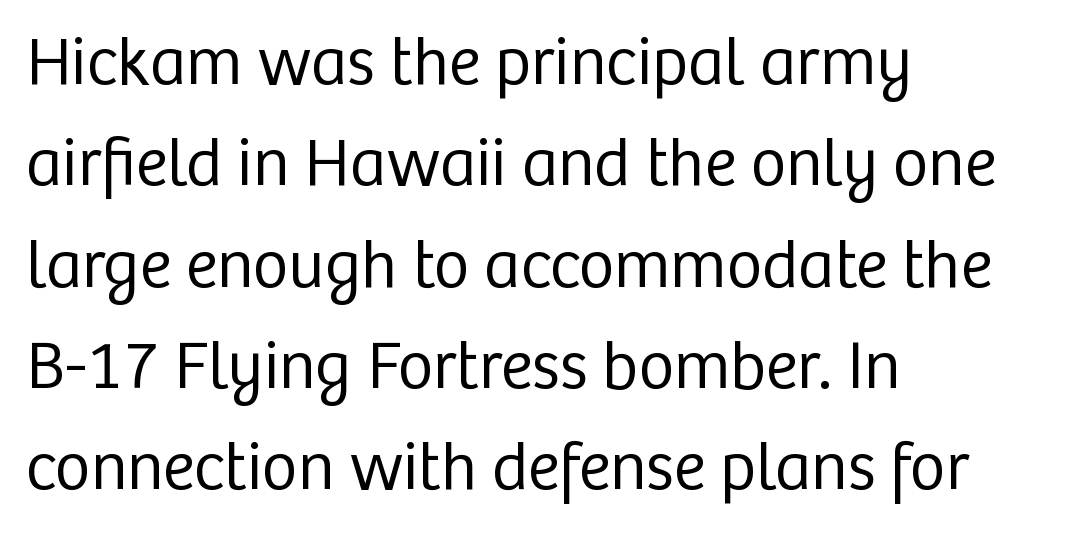
Looks like regular typesetting: each glyph gets only the width it needs. Upright lettering throughout. The typesetting does not lean heavy: it is not bold. If you measured baseline to baseline, you'd find a middling distance. Is the block centered? No — it sits flush against the left margin. Type style note: lacks serifs.
